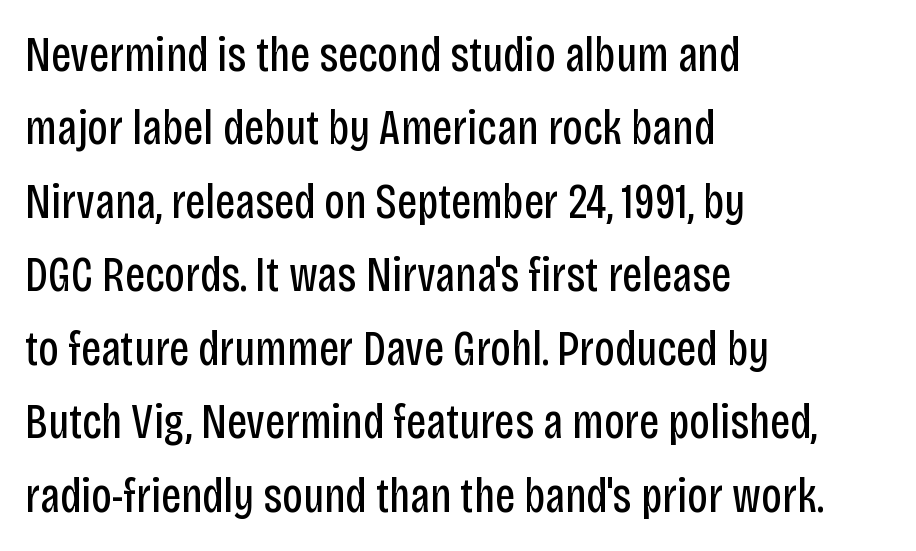
The letters look calm and open, with moderate or lighter stems. A student would call this left alignment; a typographer would say flush left, rag right. A normal amount of white space separates one row of letters from the next. Here the designer chose a conventional face with non-uniform glyph widths.
